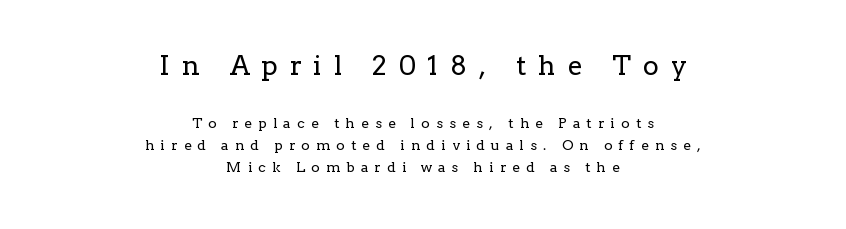
Q: Is the text bold? A: No.
Q: Is the text italic (slanted)? A: No, it is upright.
Q: Is the text underlined? A: No.
Q: How is the paragraph aligned? A: Centered.
Q: Is the spacing between letters normal or unusually wide? A: Unusually wide.
Q: Is the spacing between lines tight, normal or loose? A: Normal.
Q: Which block of text is set in a larger size, the first (top) or the second (bottom)? A: The first (top) one.
